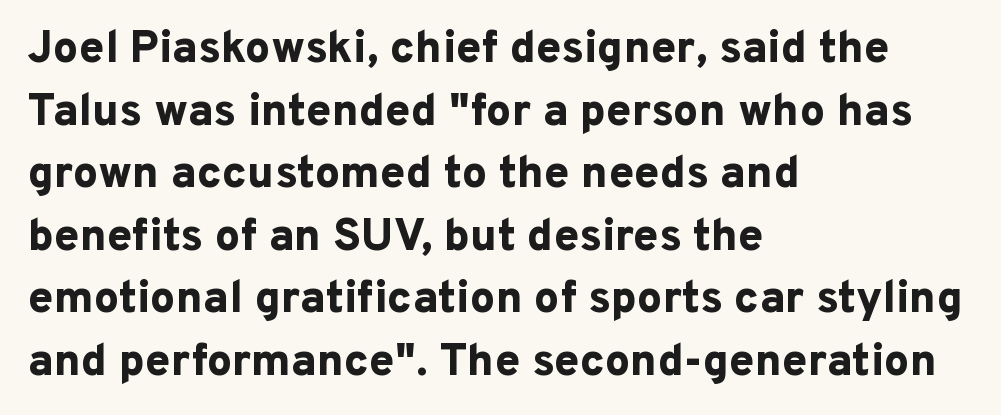
{"serif": "no", "italic": "no", "bold": "yes", "weight": "bold", "width": "normal", "stroke_contrast": "low", "x_height": "medium", "monospaced": "no", "underline": "no", "align": "left", "line_spacing": "normal", "line_spacing_ratio": 1.39, "letter_spacing": "normal", "letter_spacing_em": 0.0, "glyph_px": 45}
